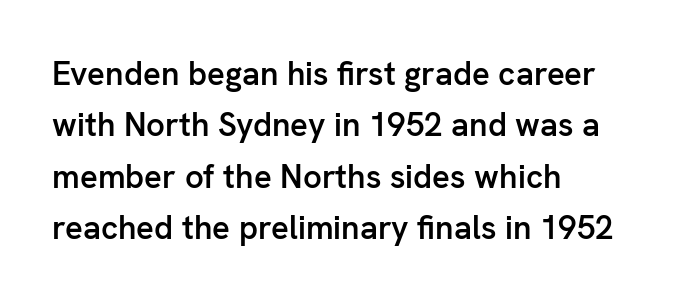
{"serif": "no", "italic": "no", "bold": "semi", "weight": "semibold", "width": "normal", "stroke_contrast": "low", "x_height": "medium", "monospaced": "no", "underline": "no", "align": "left", "line_spacing": "normal", "line_spacing_ratio": 1.56, "letter_spacing": "normal", "letter_spacing_em": 0.0, "glyph_px": 33}
